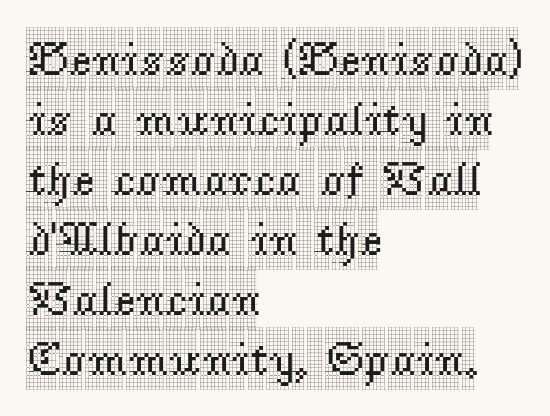
Looks like regular typesetting: each glyph gets only the width it needs. The letters stand upright; this is a roman face. I'd call this a serif setting — the letters wear small feet. Normally led — the rows are evenly, conventionally spaced. The text block is weighted toward the left margin, trailing off unevenly rightward.
